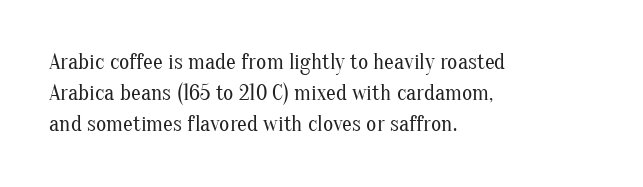
The image shows 22 px text type, upright; set left-aligned, normal line spacing (1.42x), normal letter spacing, not underlined.
